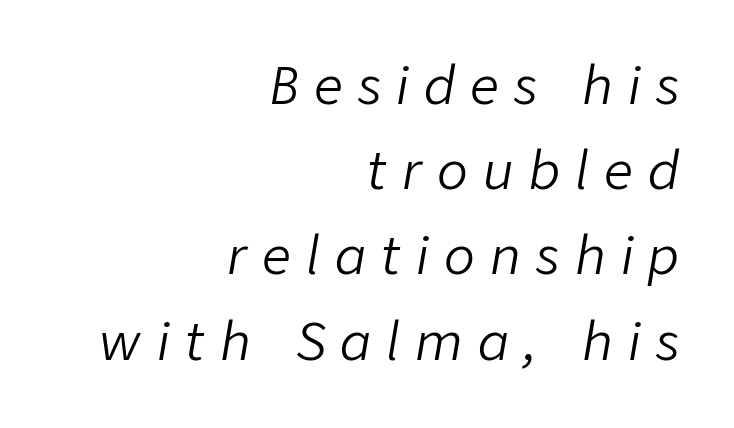
The image shows 51 px light type, italic (leaning right); set right-aligned, normal line spacing (1.67x), unusually wide letter spacing (+0.3 em), not underlined; low stroke contrast and a medium x-height.
